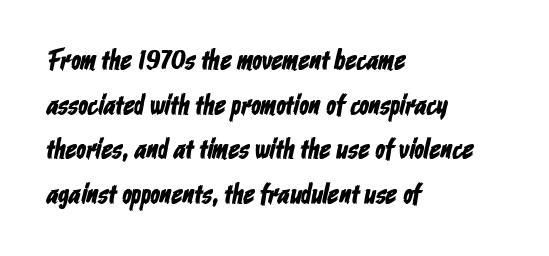
Successive baselines arrive at the customary interval. Look at the bottom of the vertical strokes: they stop flat, with no serifs. The area under the type is left untouched. All the whitespace from short lines collects on the right.
